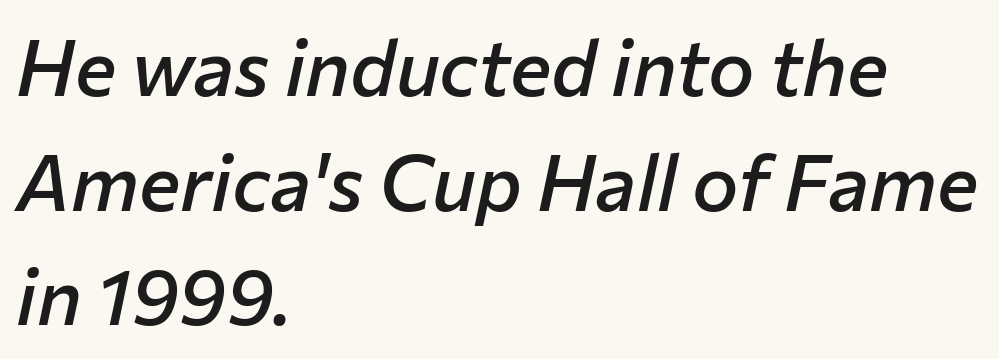
Q: Is the text bold? A: Semi-bold.
Q: Is the text italic (slanted)? A: Yes, it leans right by about 12 degrees.
Q: Is the text underlined? A: No.
Q: How is the paragraph aligned? A: Left-aligned.
Q: Is the spacing between letters normal or unusually wide? A: Normal.
Q: Is the spacing between lines tight, normal or loose? A: Normal.
Q: Width (condensed, normal, or wide)? A: Normal.
Q: Stroke contrast? A: Low.
Q: x-height? A: Medium.
Q: Monospaced? A: No.
